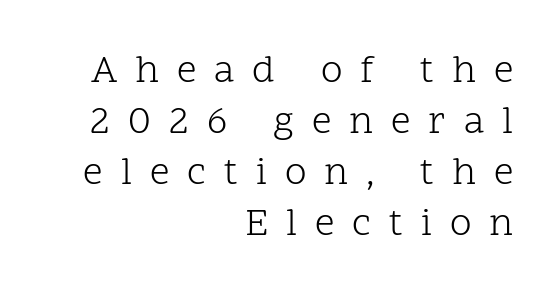
The font's upright variant was chosen for this text. Looks like regular typesetting: each glyph gets only the width it needs. Note: serifs present on the glyphs. The letters look calm and open, with moderate or lighter stems. Is there much room between lines? A standard amount, neither cramped nor airy.
